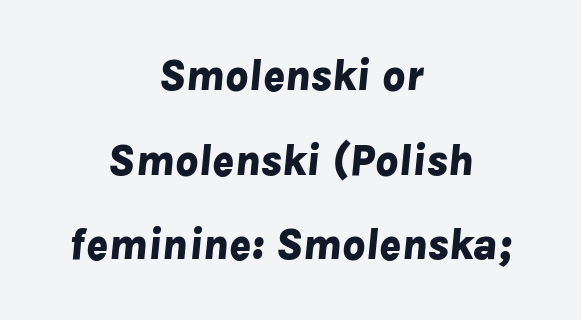
Q: Is the text bold? A: Yes.
Q: Is the text italic (slanted)? A: Yes, it leans right by about 8 degrees.
Q: Is the text underlined? A: No.
Q: How is the paragraph aligned? A: Centered.
Q: Is the spacing between letters normal or unusually wide? A: Normal.
Q: Width (condensed, normal, or wide)? A: Normal.
Q: Stroke contrast? A: Low.
Q: x-height? A: Medium.
Q: Monospaced? A: No.
